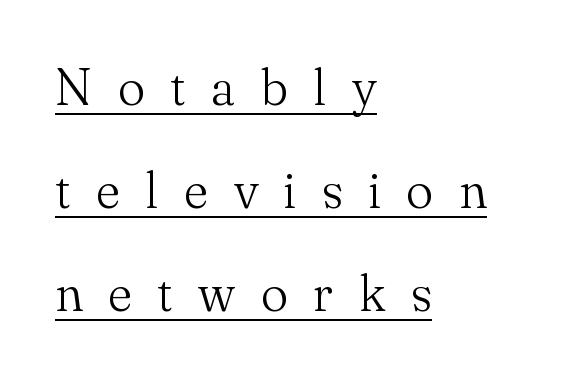
{"serif": "yes", "italic": "no", "bold": "no", "weight": "light", "width": "normal", "stroke_contrast": "medium", "x_height": "small", "monospaced": "no", "underline": "yes", "align": "left", "line_spacing": "loose", "line_spacing_ratio": 2.02, "letter_spacing": "wide", "letter_spacing_em": 0.5, "glyph_px": 51}
